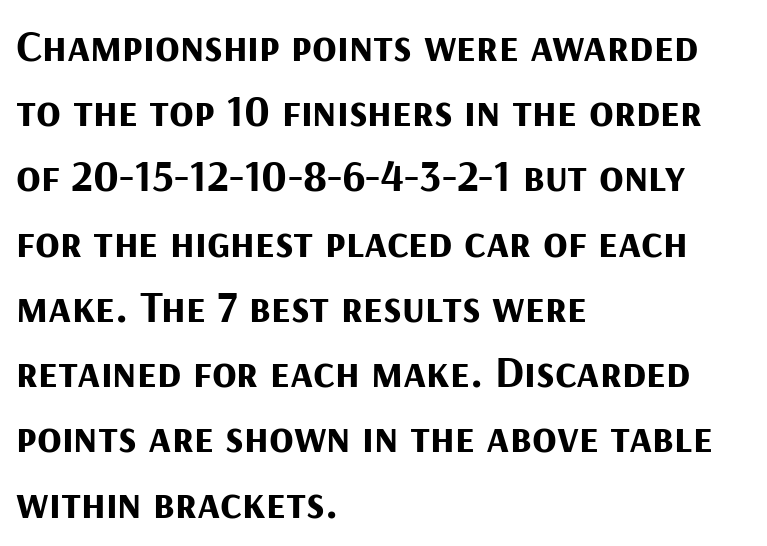
{"serif": "no", "italic": "no", "bold": "yes", "weight": "bold", "width": "normal", "stroke_contrast": "medium", "x_height": "medium", "monospaced": "no", "underline": "no", "align": "left", "line_spacing": "normal", "line_spacing_ratio": 1.45, "letter_spacing": "normal", "letter_spacing_em": 0.0, "glyph_px": 45}
